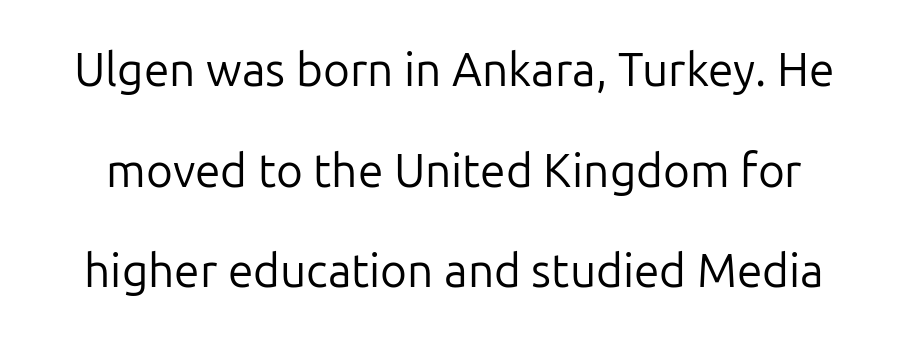
The image shows 46 px regular-weight sans-serif type, upright; set loose line spacing (2.19x), normal letter spacing, not underlined; low stroke contrast and a medium x-height.
